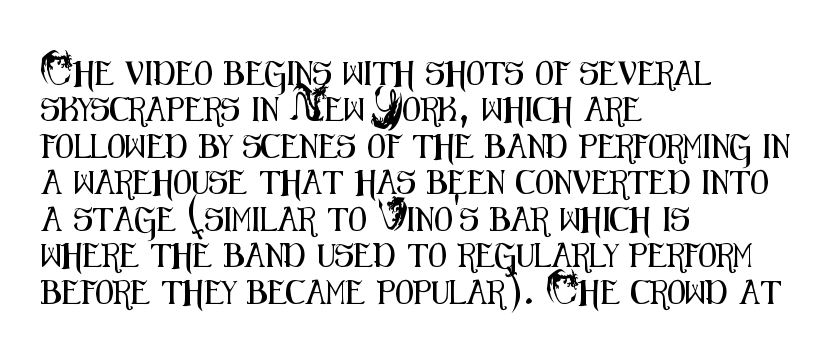
A normal amount of white space separates one row of letters from the next. Is there any slant? The stems are plumb. Nobody touched the tracking dial on this one. Quick note: underline off.
